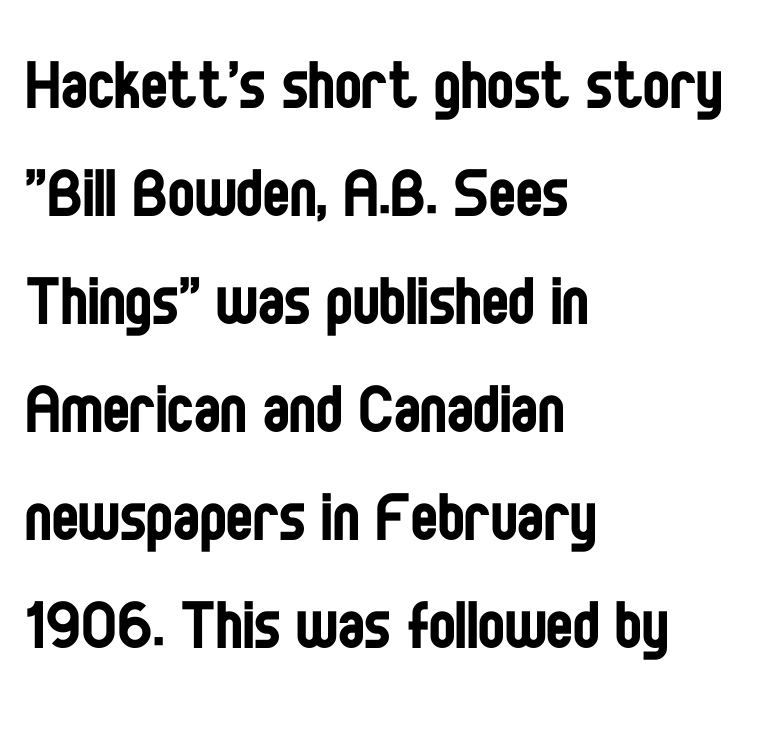
The image shows 80 px regular-weight, condensed sans-serif type, upright; set left-aligned, normal line spacing (1.35x), normal letter spacing, not underlined; low stroke contrast and a large x-height.
